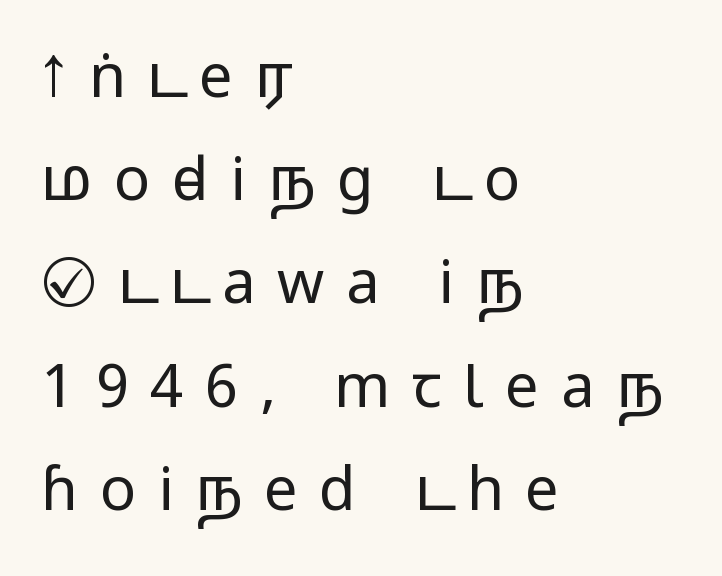
These lines are set flush left with a ragged right edge. The space beneath each line is pristine and unruled. The type is letterspaced generously, with wide tracking. Letters have the restrained weight of plain body copy at most. The letters stand upright; this is a roman face.
